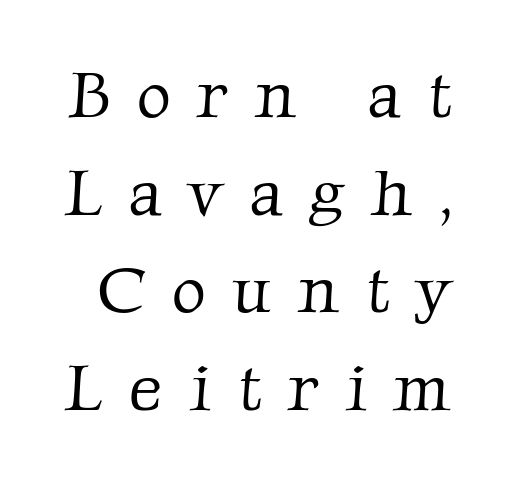
Quick note: interline space is typical. Caption: expanded tracking, letters set apart. The strip under each line holds only bare page. Note the varied advance widths — an 'i' is clearly narrower than an 'm'. Stroke mass is kept to a normal reading level or below. These lines are composed in type with serifs.
